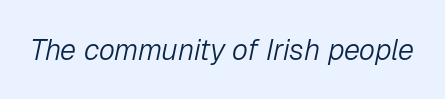
The face used here is proportionally spaced, like ordinary book or web type. Short note: letters normally spaced. A light-to-regular cut is what we see here. The face used here has a pronounced slope to its letters.
